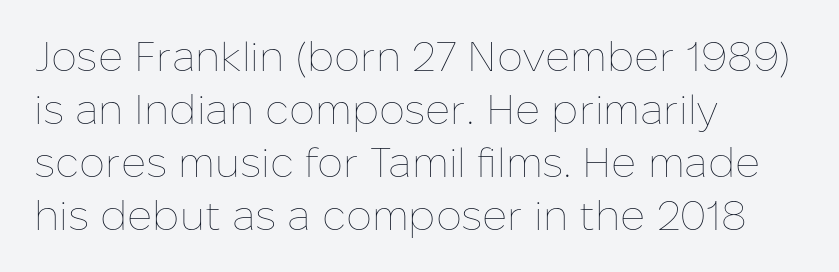
Teacher's note: observe the even left margin — that is flush-left alignment. Ordinary non-slanted type is in use. Nothing unusual about the tracking: characters are spaced as the font intends. This sample has the flowing, uneven cadence of proportional lettering. Whoever set this chose a conventional vertical rhythm. Weight class: somewhere from thin through regular.
